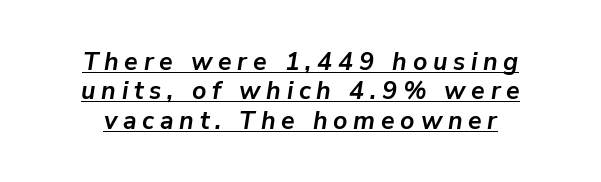
Pretty heavy lettering here — definitely bold. Someone cranked the tracking dial way up on this one. The font's italic variant was chosen for this text. Students, observe the line beneath the letters — that is underlining.
